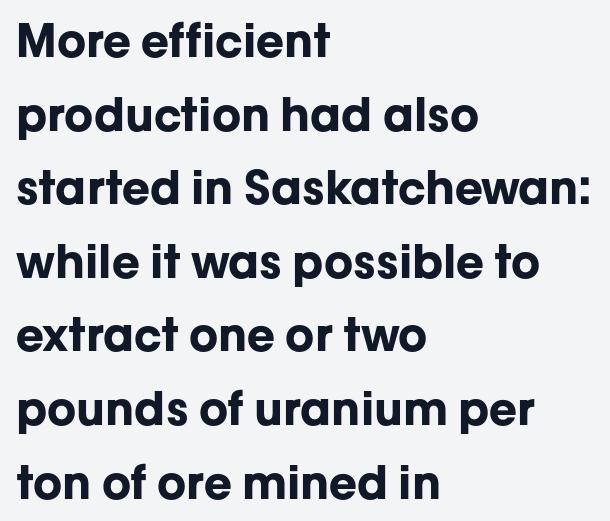
Q: Is the text bold? A: Yes.
Q: Is the text italic (slanted)? A: No, it is upright.
Q: Is the typeface a serif or a sans-serif typeface? A: Sans-serif.
Q: Is the text underlined? A: No.
Q: How is the paragraph aligned? A: Left-aligned.
Q: Is the spacing between letters normal or unusually wide? A: Normal.
Q: Is the spacing between lines tight, normal or loose? A: Normal.
Q: Width (condensed, normal, or wide)? A: Normal.
Q: Stroke contrast? A: Low.
Q: x-height? A: Medium.
Q: Monospaced? A: No.
